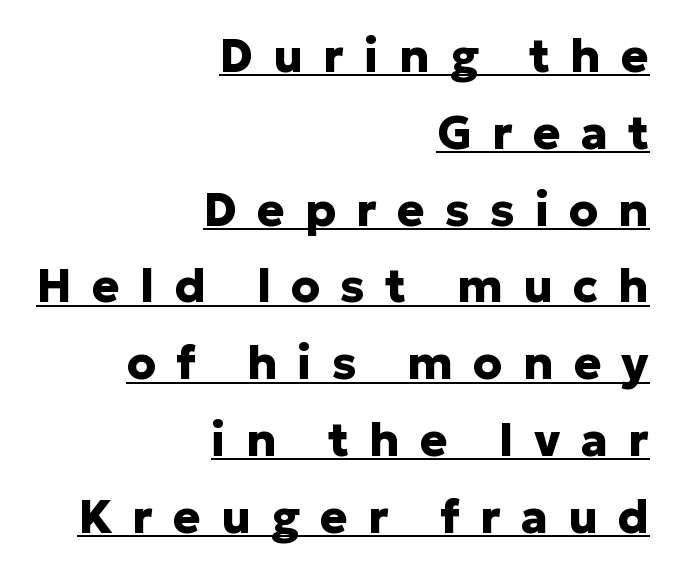
The image shows 46 px heavy sans-serif type, upright; set right-aligned, normal line spacing (1.67x), unusually wide letter spacing (+0.44 em), underlined; low stroke contrast and a medium x-height.
